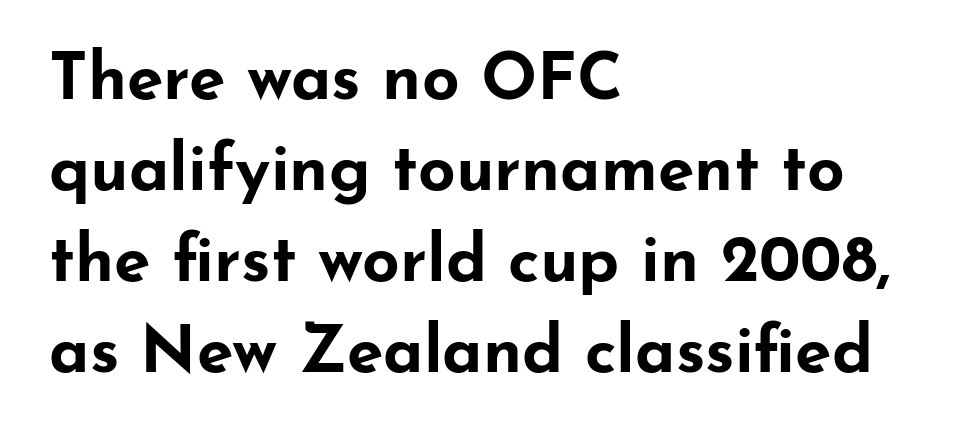
Q: Is the text bold? A: Yes.
Q: Is the text italic (slanted)? A: No, it is upright.
Q: Is the typeface a serif or a sans-serif typeface? A: Sans-serif.
Q: Is the text underlined? A: No.
Q: How is the paragraph aligned? A: Left-aligned.
Q: Is the spacing between letters normal or unusually wide? A: Normal.
Q: Is the spacing between lines tight, normal or loose? A: Normal.
Q: Width (condensed, normal, or wide)? A: Wide.
Q: Stroke contrast? A: Low.
Q: x-height? A: Small.
Q: Monospaced? A: No.
